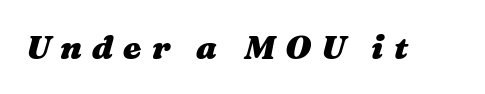
The image shows 33 px heavy, wide type, italic (leaning right); set unusually wide letter spacing (+0.3 em), not underlined; medium stroke contrast and a medium x-height.
